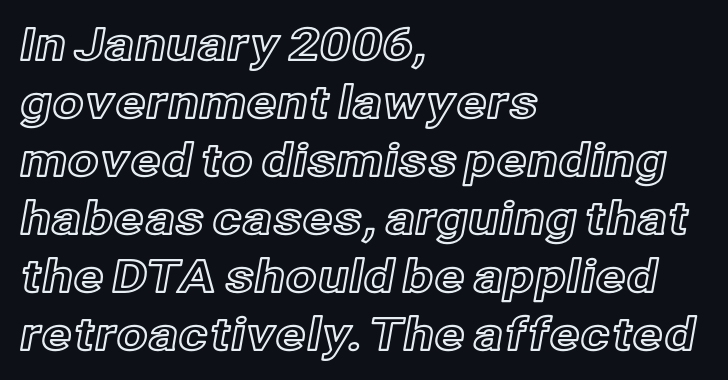
The image shows 45 px text type; set left-aligned, normal line spacing (1.29x), normal letter spacing, not underlined; a medium x-height.
